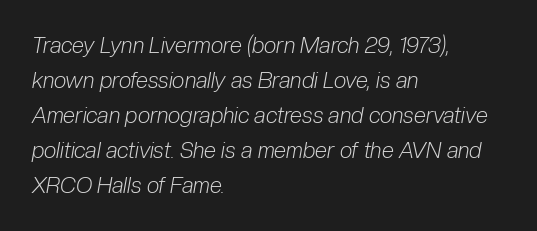
Q: Is the text bold? A: No.
Q: Is the text italic (slanted)? A: Yes, it leans right by about 10 degrees.
Q: Is the text underlined? A: No.
Q: How is the paragraph aligned? A: Left-aligned.
Q: Is the spacing between letters normal or unusually wide? A: Normal.
Q: Is the spacing between lines tight, normal or loose? A: Normal.
